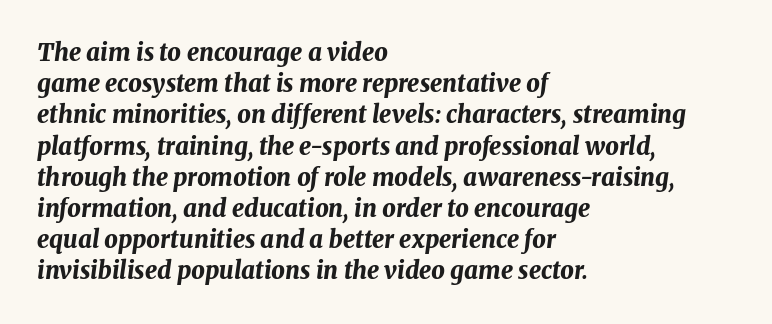
The image shows 24 px bold type, italic (leaning right); set left-aligned, normal line spacing (1.3x), normal letter spacing, not underlined.
